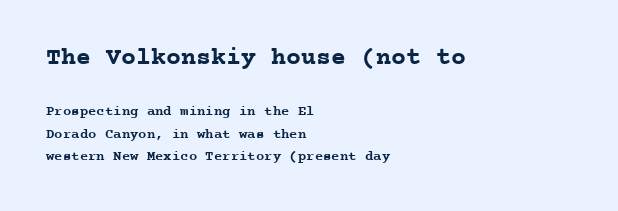
Q: Is the text bold? A: Yes.
Q: Is the text italic (slanted)? A: No, it is upright.
Q: Is the text underlined? A: No.
Q: How is the paragraph aligned? A: Left-aligned.
Q: Is the spacing between letters normal or unusually wide? A: Normal.
Q: Is the spacing between lines tight, normal or loose? A: Normal.
Q: Which block of text is set in a larger size, the first (top) or the second (bottom)? A: The first (top) one.
